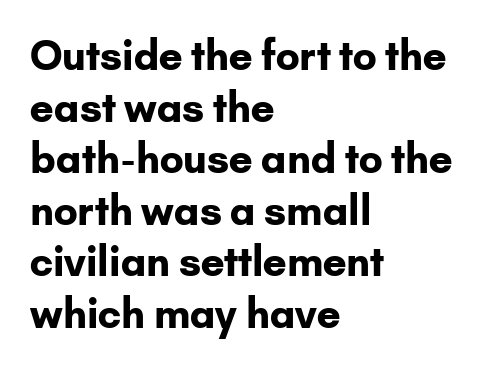
{"serif": "no", "italic": "no", "bold": "yes", "weight": "bold", "width": "normal", "stroke_contrast": "low", "x_height": "small", "monospaced": "no", "underline": "no", "align": "left", "line_spacing": "normal", "line_spacing_ratio": 1.29, "letter_spacing": "normal", "letter_spacing_em": 0.0, "glyph_px": 40}
